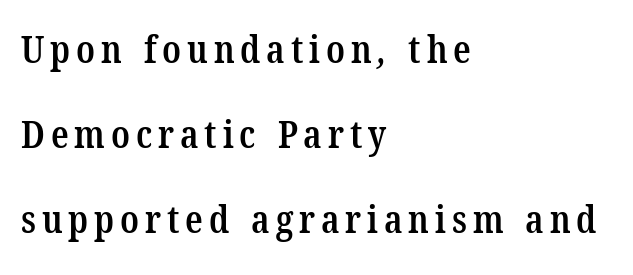
The ragged edge is on the right, which tells us the setting is flush left. Weight check: semibold — heavier than regular, not quite bold. The space between consecutive lines is lavish. Each letter's strokes conclude with small projecting serifs.
